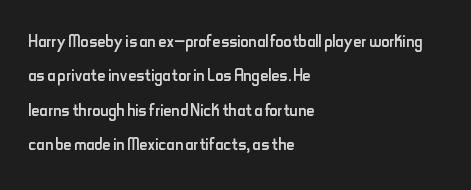
Q: Is the text bold? A: No.
Q: Is the text italic (slanted)? A: No, it is upright.
Q: Is the text underlined? A: No.
Q: How is the paragraph aligned? A: Left-aligned.
Q: Is the spacing between letters normal or unusually wide? A: Normal.
Q: Is the spacing between lines tight, normal or loose? A: Normal.
